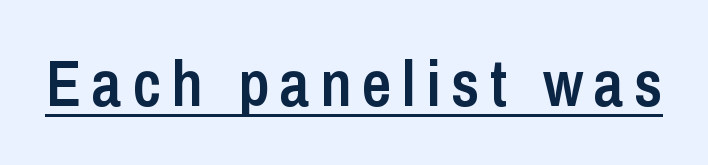
Q: Is the text bold? A: Semi-bold.
Q: Is the text italic (slanted)? A: No, it is upright.
Q: Is the typeface a serif or a sans-serif typeface? A: Sans-serif.
Q: Is the text underlined? A: Yes.
Q: Width (condensed, normal, or wide)? A: Condensed.
Q: Stroke contrast? A: Low.
Q: x-height? A: Medium.
Q: Monospaced? A: No.
